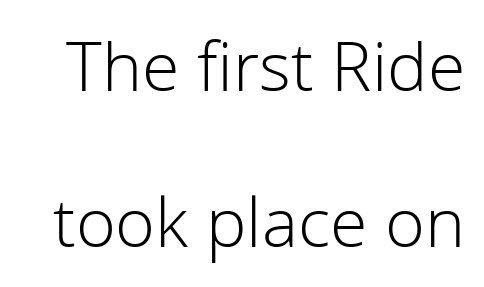
{"serif": "no", "italic": "no", "bold": "no", "weight": "light", "width": "normal", "stroke_contrast": "low", "x_height": "medium", "monospaced": "no", "underline": "no", "line_spacing": "loose", "line_spacing_ratio": 2.3, "letter_spacing": "normal", "letter_spacing_em": 0.0, "glyph_px": 68}
